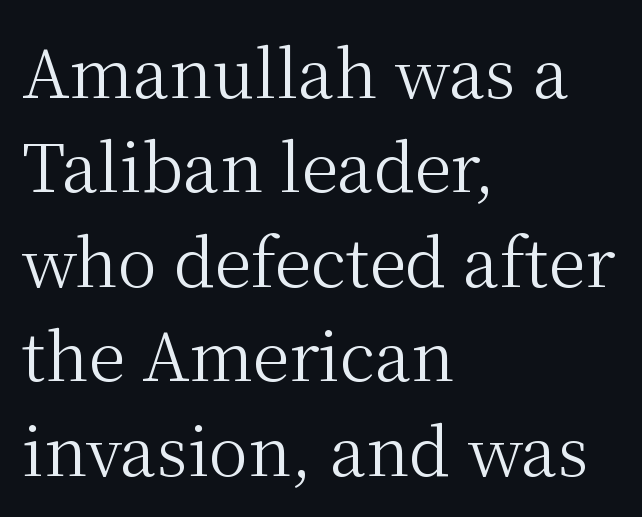
Q: Is the text bold? A: No.
Q: Is the text italic (slanted)? A: No, it is upright.
Q: Is the typeface a serif or a sans-serif typeface? A: Serif.
Q: Is the text underlined? A: No.
Q: How is the paragraph aligned? A: Left-aligned.
Q: Is the spacing between letters normal or unusually wide? A: Normal.
Q: Is the spacing between lines tight, normal or loose? A: Normal.
Q: Width (condensed, normal, or wide)? A: Normal.
Q: Stroke contrast? A: Medium.
Q: x-height? A: Medium.
Q: Monospaced? A: No.
